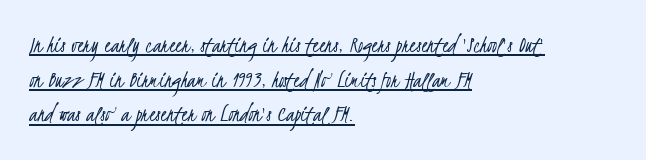
Q: Is the text bold? A: No.
Q: Is the text underlined? A: Yes.
Q: How is the paragraph aligned? A: Left-aligned.
Q: Is the spacing between letters normal or unusually wide? A: Normal.
Q: Is the spacing between lines tight, normal or loose? A: Normal.
